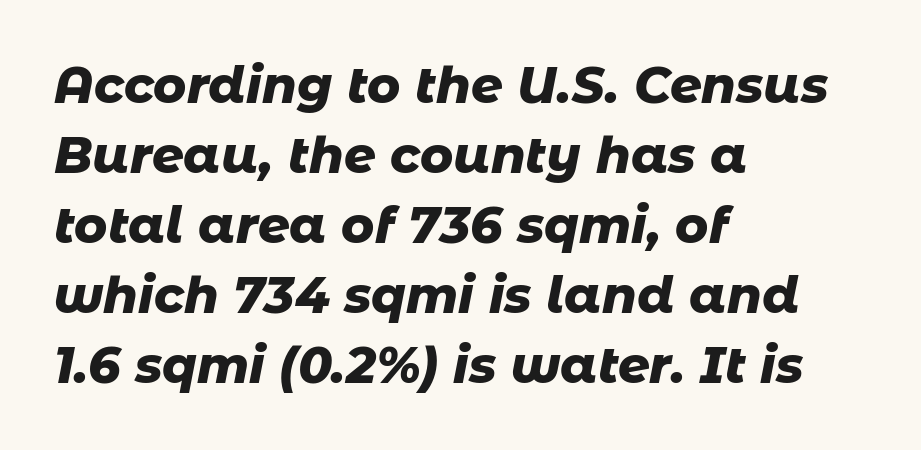
{"italic": "yes", "lean": "right", "slant_degrees": 11, "bold": "yes", "weight": "heavy", "width": "normal", "stroke_contrast": "low", "x_height": "medium", "monospaced": "no", "underline": "no", "align": "left", "line_spacing": "normal", "line_spacing_ratio": 1.4, "letter_spacing": "normal", "letter_spacing_em": 0.0, "glyph_px": 50}
